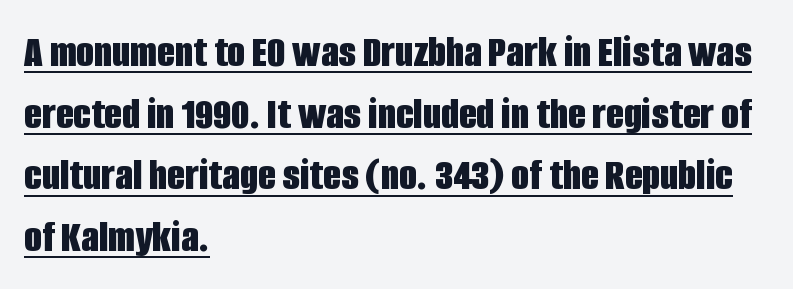
These words are printed bold, with thick strokes throughout. The face used here is proportionally spaced, like ordinary book or web type. Observe the ordinary spacing: letters are neighbours, not strangers. Where is the straight margin? On the left. Compared with typical paragraphs, the rows here are spaced about the same.
